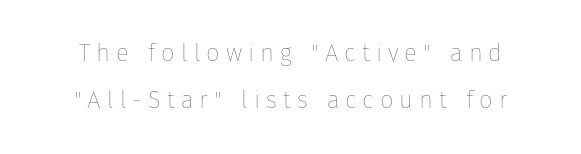
These lines have a slow, spaced-out rhythm from letter to letter. In terms of posture, this sample is upright. Weight: in the light-to-regular range. The rendering uses a large line-height, opening up the rows. Glance below the letters and you will spot only blank space.
